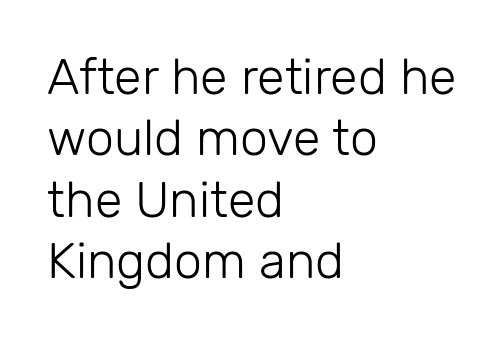
Each letter keeps its own natural width here, so spacing adapts to shape. Lines of text with bare space underneath. Every character sits straight up, as roman type does. The text block is weighted toward the left margin, trailing off unevenly rightward. Is the type heavy? It reads as light-to-regular instead.
